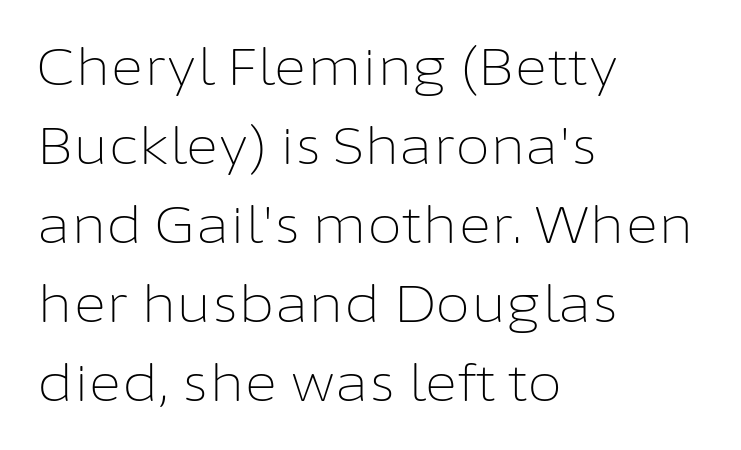
The image shows 51 px light sans-serif type, upright; set left-aligned, normal line spacing (1.55x), normal letter spacing, not underlined; low stroke contrast and a medium x-height.
